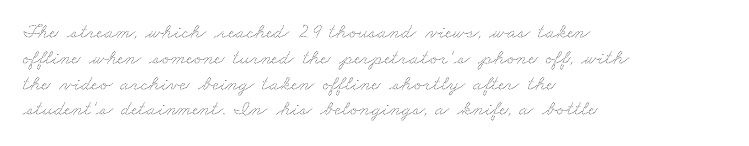
Q: Is the text bold? A: No.
Q: Is the text underlined? A: No.
Q: How is the paragraph aligned? A: Left-aligned.
Q: Is the spacing between letters normal or unusually wide? A: Normal.
